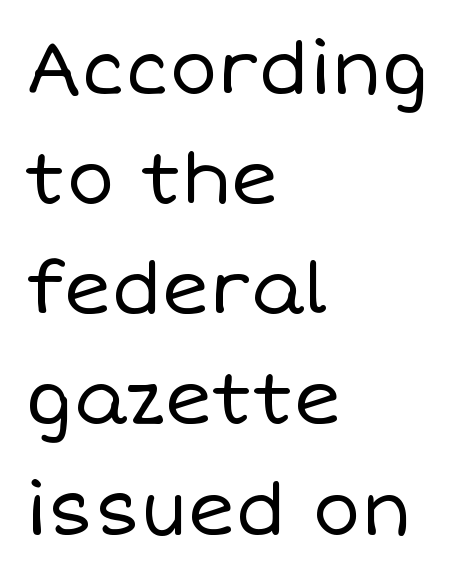
Q: Is the text bold? A: No.
Q: Is the text italic (slanted)? A: No, it is upright.
Q: Is the text underlined? A: No.
Q: How is the paragraph aligned? A: Left-aligned.
Q: Is the spacing between letters normal or unusually wide? A: Normal.
Q: Is the spacing between lines tight, normal or loose? A: Normal.
Q: Width (condensed, normal, or wide)? A: Normal.
Q: Stroke contrast? A: Low.
Q: x-height? A: Large.
Q: Monospaced? A: No.
